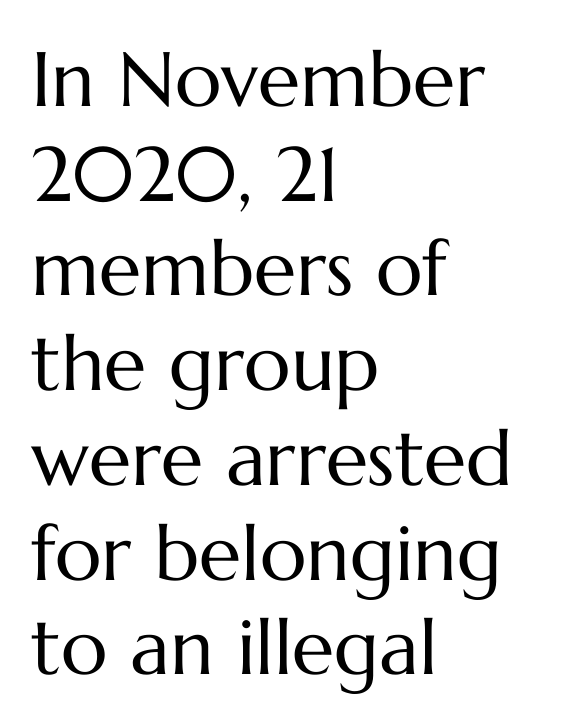
The image shows 77 px regular-weight type, upright; set left-aligned, line spacing 1.23x, normal letter spacing, not underlined; medium stroke contrast and a medium x-height.
